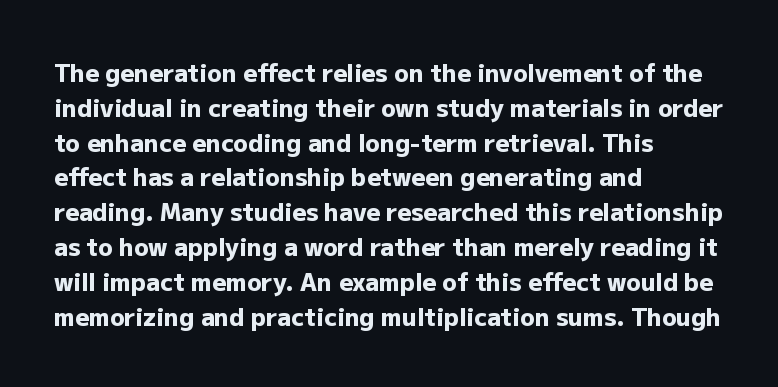
The image shows 24 px bold type, upright; set left-aligned, normal line spacing (1.45x), normal letter spacing, not underlined.
